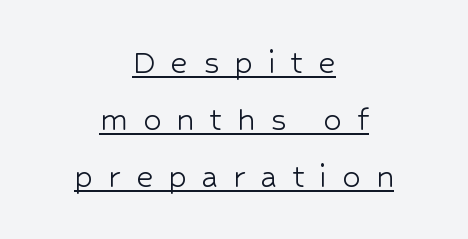
The image shows 37 px light sans-serif type, upright; set centered, normal line spacing (1.54x), unusually wide letter spacing (+0.4 em), underlined; low stroke contrast and a medium x-height.
